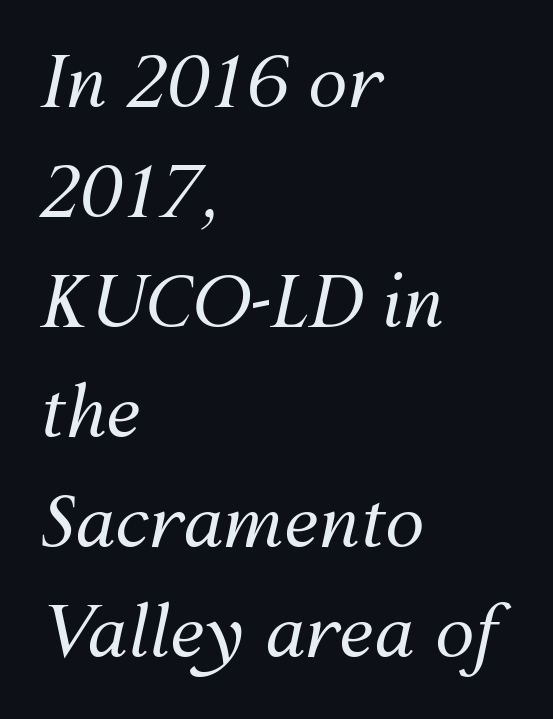
Honestly, there is no underline to notice here at all. Here the glyphs are tracked normally, forming tight word shapes. Evenly set lines give the paragraph a standard silhouette. Italic: yes, the glyphs are oblique.
